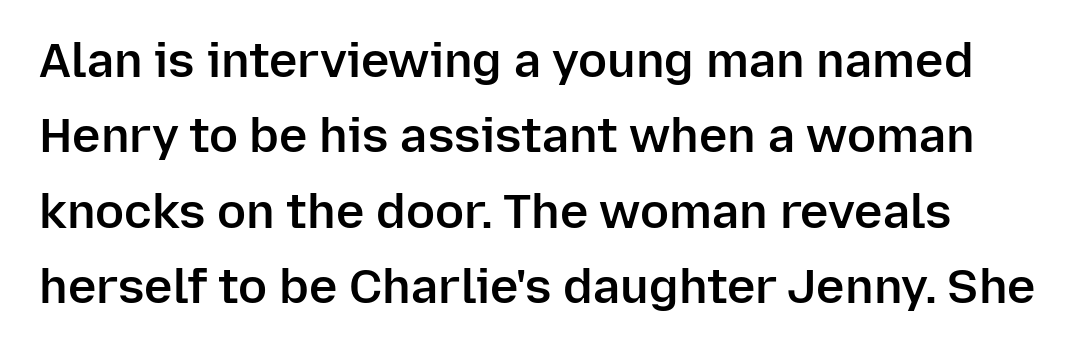
{"serif": "no", "italic": "no", "bold": "semi", "weight": "semibold", "width": "normal", "stroke_contrast": "low", "x_height": "medium", "monospaced": "no", "underline": "no", "line_spacing": "normal", "line_spacing_ratio": 1.57, "letter_spacing": "normal", "letter_spacing_em": 0.0, "glyph_px": 48}
